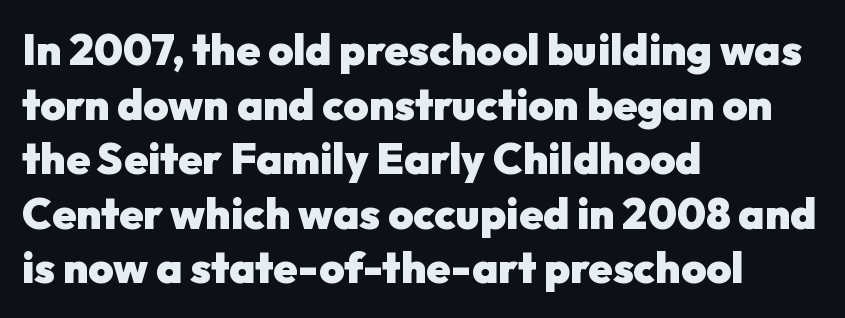
The image shows 43 px heavy sans-serif type, upright; set left-aligned, normal line spacing (1.27x), normal letter spacing, not underlined; low stroke contrast and a medium x-height.
